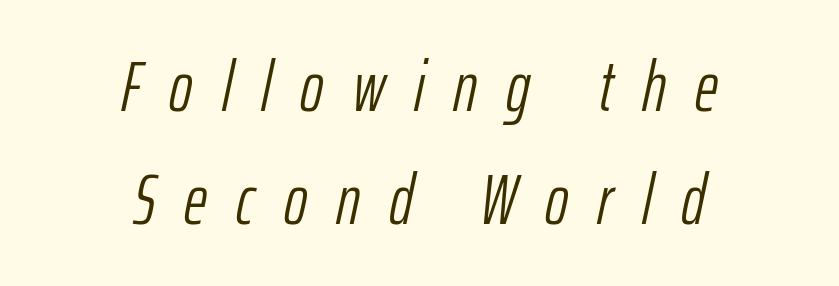
Alignment: centered. The words here are not underlined. This reads as an unemphasized weight, regular at the heaviest. Posture: slanted. A typesetter would call this leading conventional body-copy spacing. A typesetter would call this proportional, since set widths differ per character.
